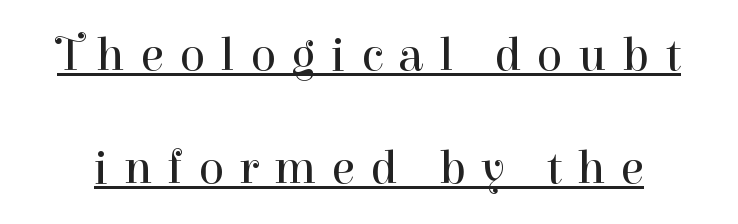
Loosely led — the rows are spread out. The string is rendered with underlining switched on. Characters follow at a spacing far wider than the type designer built in. The weight would be labelled regular, book, light, or lighter still.
